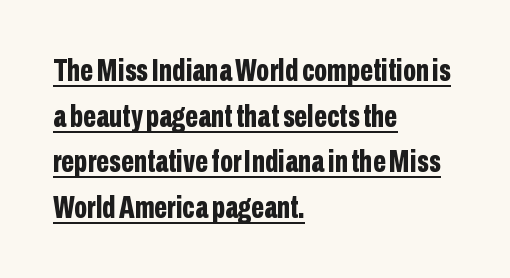
{"serif": "no", "italic": "no", "bold": "yes", "weight": "bold", "width": "condensed", "stroke_contrast": "low", "x_height": "medium", "monospaced": "no", "underline": "yes", "align": "left", "line_spacing": "normal", "line_spacing_ratio": 1.47, "letter_spacing": "normal", "letter_spacing_em": 0.0, "glyph_px": 31}
